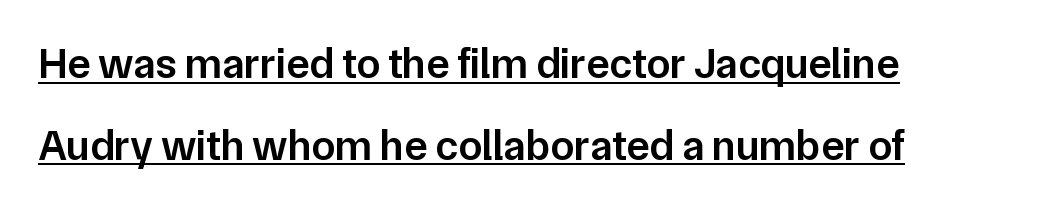
Spacing verdict: proportional, widths tailored to each character. Rendered with straight, roman letterforms. Inter-character spacing is left at the font's built-in metrics. The passage shown is underscored from start to finish.
